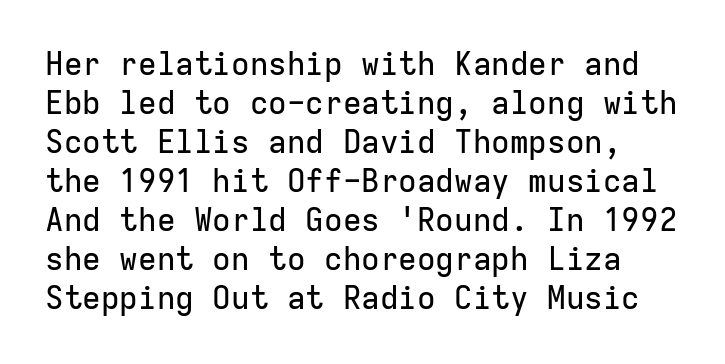
This is sans-serif lettering, the kind often seen on screens and signage. In terms of letterspacing, this is plain default setting. You could count columns in this text — the font is strictly monospaced. Descender tails drop into unmarked territory. Posture: upright roman. Rows of type keep a routine distance in the vertical direction.
